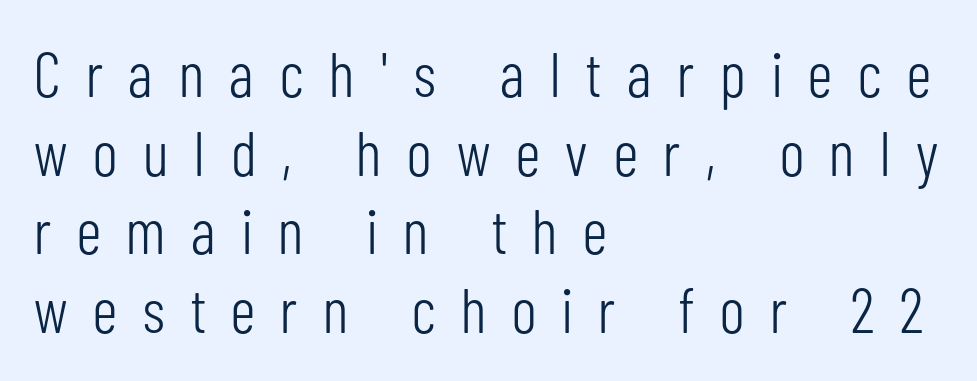
Q: Is the text bold? A: No.
Q: Is the text italic (slanted)? A: No, it is upright.
Q: Is the typeface a serif or a sans-serif typeface? A: Sans-serif.
Q: Is the text underlined? A: No.
Q: How is the paragraph aligned? A: Left-aligned.
Q: Is the spacing between letters normal or unusually wide? A: Unusually wide.
Q: Is the spacing between lines tight, normal or loose? A: Normal.
Q: Width (condensed, normal, or wide)? A: Condensed.
Q: Stroke contrast? A: Low.
Q: x-height? A: Medium.
Q: Monospaced? A: No.
